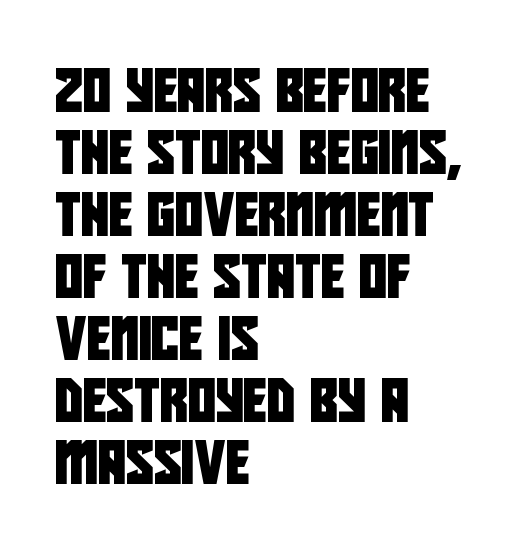
Q: Is the typeface a serif or a sans-serif typeface? A: Sans-serif.
Q: Is the text underlined? A: No.
Q: How is the paragraph aligned? A: Left-aligned.
Q: Is the spacing between letters normal or unusually wide? A: Normal.
Q: Is the spacing between lines tight, normal or loose? A: Normal.
Q: Width (condensed, normal, or wide)? A: Condensed.
Q: Stroke contrast? A: Low.
Q: x-height? A: Large.
Q: Monospaced? A: No.
